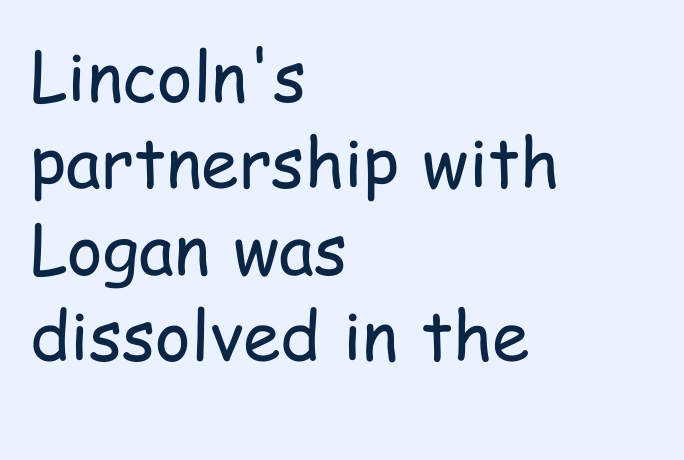
The image shows 68 px regular-weight, condensed sans-serif type, upright; set left-aligned, normal line spacing (1.27x), normal letter spacing, not underlined; low stroke contrast and a medium x-height.
